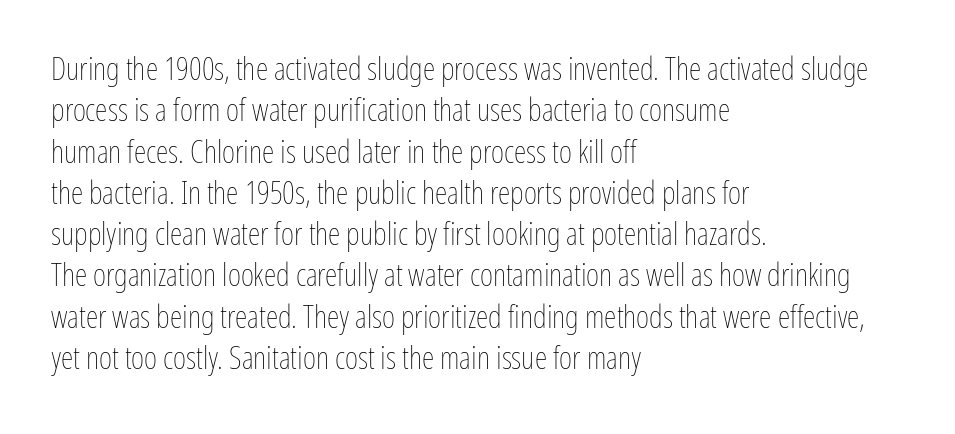
The passage shown is typed in a proportional face where columns would drift. Honestly, the letter spacing is just normal — you wouldn't notice it. A clean baseline with only descenders dipping below it. Is there much room between lines? A standard amount, neither cramped nor airy.
